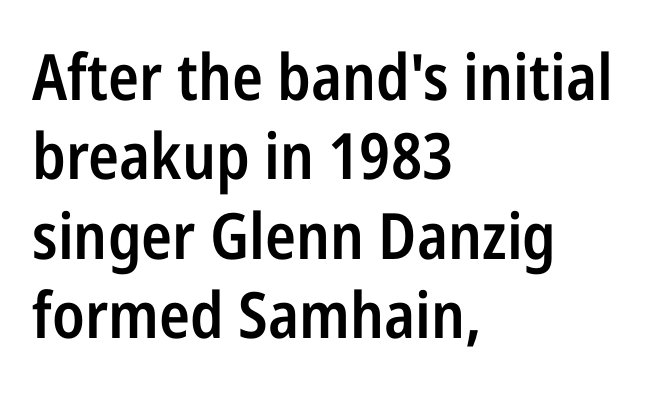
Q: Is the text bold? A: Semi-bold.
Q: Is the text italic (slanted)? A: No, it is upright.
Q: Is the typeface a serif or a sans-serif typeface? A: Sans-serif.
Q: Is the text underlined? A: No.
Q: How is the paragraph aligned? A: Left-aligned.
Q: Is the spacing between letters normal or unusually wide? A: Normal.
Q: Width (condensed, normal, or wide)? A: Condensed.
Q: Stroke contrast? A: Low.
Q: x-height? A: Medium.
Q: Monospaced? A: No.
